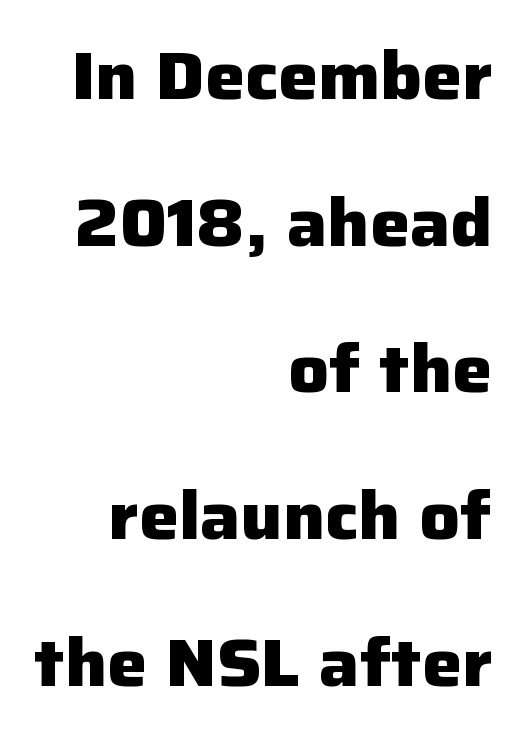
When letters stand straight like this, we call the style roman or upright. Looks like regular typesetting: each glyph gets only the width it needs. The passage shown is emphatically bold. The area under the type is left untouched.
